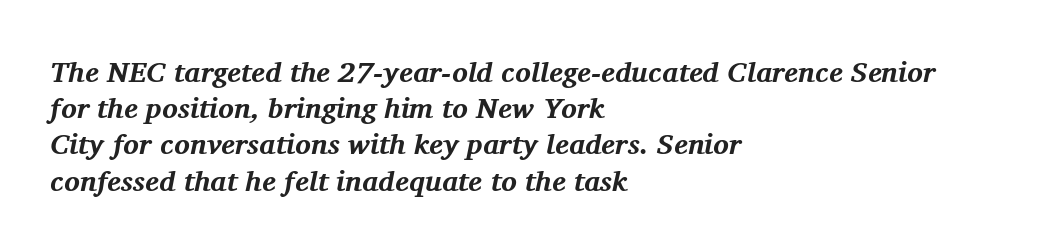
The image shows 29 px bold serif type, italic (leaning right); set left-aligned, normal line spacing (1.25x), normal letter spacing, not underlined; medium stroke contrast and a medium x-height.
